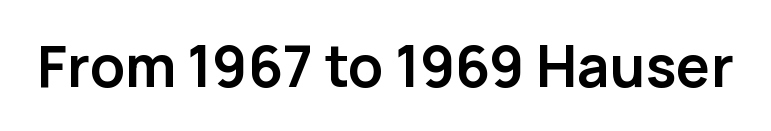
Q: Is the text bold? A: Yes.
Q: Is the text italic (slanted)? A: No, it is upright.
Q: Is the typeface a serif or a sans-serif typeface? A: Sans-serif.
Q: Is the text underlined? A: No.
Q: Is the spacing between letters normal or unusually wide? A: Normal.
Q: Width (condensed, normal, or wide)? A: Normal.
Q: Stroke contrast? A: Low.
Q: x-height? A: Medium.
Q: Monospaced? A: No.
